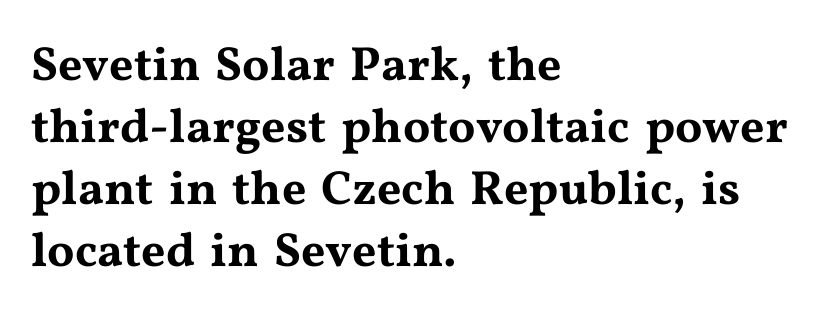
Q: Is the text italic (slanted)? A: No, it is upright.
Q: Is the typeface a serif or a sans-serif typeface? A: Serif.
Q: Is the text underlined? A: No.
Q: How is the paragraph aligned? A: Left-aligned.
Q: Is the spacing between letters normal or unusually wide? A: Normal.
Q: Is the spacing between lines tight, normal or loose? A: Normal.
Q: Width (condensed, normal, or wide)? A: Wide.
Q: Stroke contrast? A: Medium.
Q: x-height? A: Medium.
Q: Monospaced? A: No.
